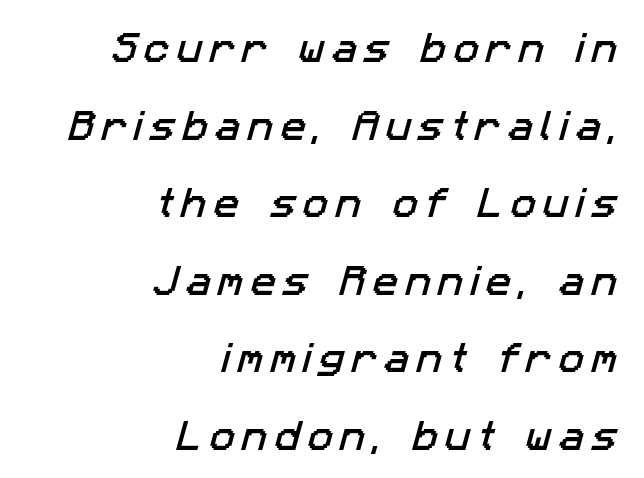
Q: Is the typeface a serif or a sans-serif typeface? A: Sans-serif.
Q: Is the text underlined? A: No.
Q: How is the paragraph aligned? A: Right-aligned.
Q: Is the spacing between letters normal or unusually wide? A: Unusually wide.
Q: Is the spacing between lines tight, normal or loose? A: Loose.
Q: Width (condensed, normal, or wide)? A: Normal.
Q: Stroke contrast? A: Low.
Q: x-height? A: Medium.
Q: Monospaced? A: No.
